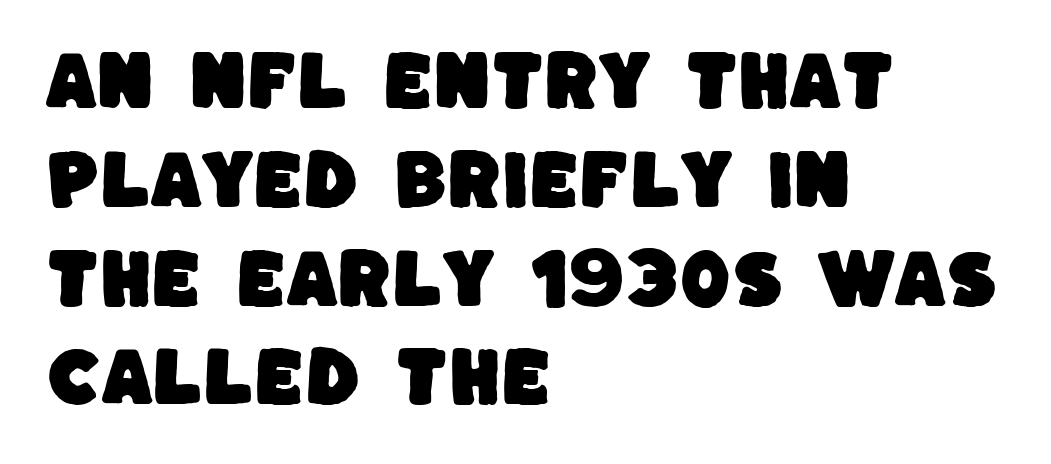
{"serif": "no", "width": "normal", "stroke_contrast": "low", "x_height": "large", "monospaced": "no", "underline": "no", "align": "left", "line_spacing": "normal", "line_spacing_ratio": 1.52, "letter_spacing": "normal", "letter_spacing_em": 0.0, "glyph_px": 65}
